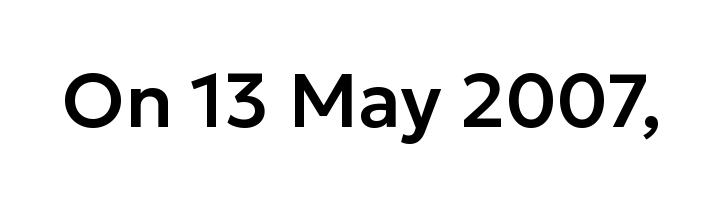
This sample has the flowing, uneven cadence of proportional lettering. This sample uses an upright cut, with every glyph sitting square on the baseline. Unlike a traditional serif, this face leaves its strokes unadorned. Between one letter and the next there's only the usual sliver of space. Lines of text with bare space underneath.
